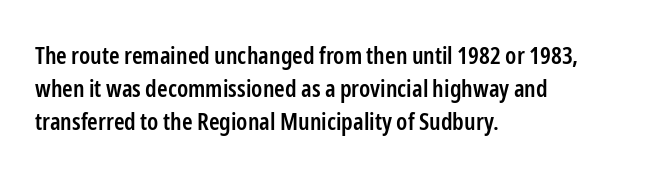
This rendering features lettering with no underline. Firm but not heavy-handed strokes: this text is semibold. Compared with typical body copy, the letter spacing here is the same. This sample is left-justified, so line endings fall wherever the words run out. Normally led — the rows are evenly, conventionally spaced.
